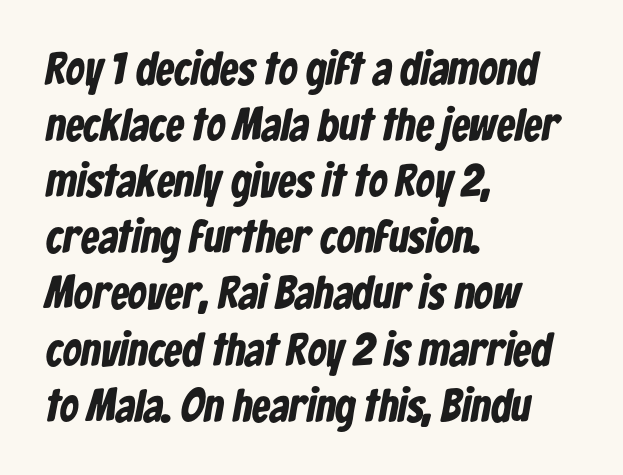
Q: Is the text bold? A: Yes.
Q: Is the typeface a serif or a sans-serif typeface? A: Sans-serif.
Q: Is the text underlined? A: No.
Q: How is the paragraph aligned? A: Left-aligned.
Q: Is the spacing between letters normal or unusually wide? A: Normal.
Q: Width (condensed, normal, or wide)? A: Condensed.
Q: Stroke contrast? A: Low.
Q: x-height? A: Medium.
Q: Monospaced? A: No.
